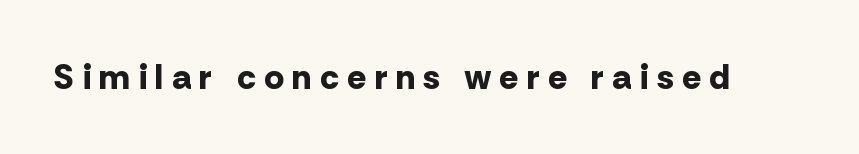
Q: Is the text bold? A: Yes.
Q: Is the text italic (slanted)? A: No, it is upright.
Q: Is the typeface a serif or a sans-serif typeface? A: Sans-serif.
Q: Is the text underlined? A: No.
Q: Is the spacing between letters normal or unusually wide? A: Unusually wide.
Q: Width (condensed, normal, or wide)? A: Normal.
Q: Stroke contrast? A: Low.
Q: x-height? A: Medium.
Q: Monospaced? A: No.
